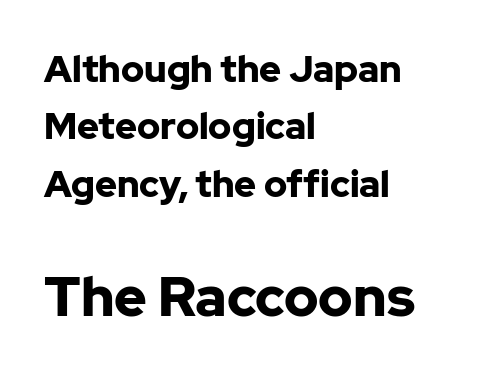
Q: Is the text bold? A: Yes.
Q: Is the text italic (slanted)? A: No, it is upright.
Q: Is the typeface a serif or a sans-serif typeface? A: Sans-serif.
Q: Is the text underlined? A: No.
Q: How is the paragraph aligned? A: Left-aligned.
Q: Is the spacing between letters normal or unusually wide? A: Normal.
Q: Is the spacing between lines tight, normal or loose? A: Normal.
Q: Which block of text is set in a larger size, the first (top) or the second (bottom)? A: The second (bottom) one.
Q: Width (condensed, normal, or wide)? A: Normal.
Q: Stroke contrast? A: Low.
Q: x-height? A: Medium.
Q: Monospaced? A: No.
